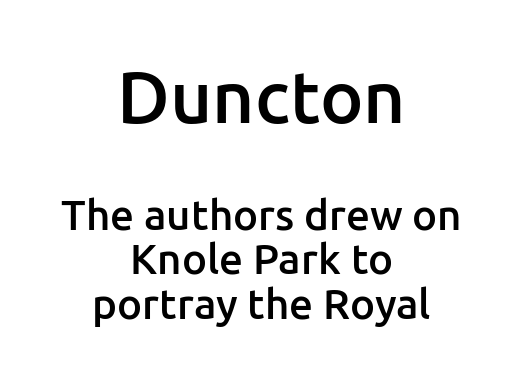
Q: Is the text bold? A: Semi-bold.
Q: Is the text italic (slanted)? A: No, it is upright.
Q: Is the typeface a serif or a sans-serif typeface? A: Sans-serif.
Q: Is the text underlined? A: No.
Q: How is the paragraph aligned? A: Centered.
Q: Is the spacing between letters normal or unusually wide? A: Normal.
Q: Is the spacing between lines tight, normal or loose? A: Tight.
Q: Which block of text is set in a larger size, the first (top) or the second (bottom)? A: The first (top) one.
Q: Width (condensed, normal, or wide)? A: Normal.
Q: Stroke contrast? A: Low.
Q: x-height? A: Medium.
Q: Monospaced? A: No.
